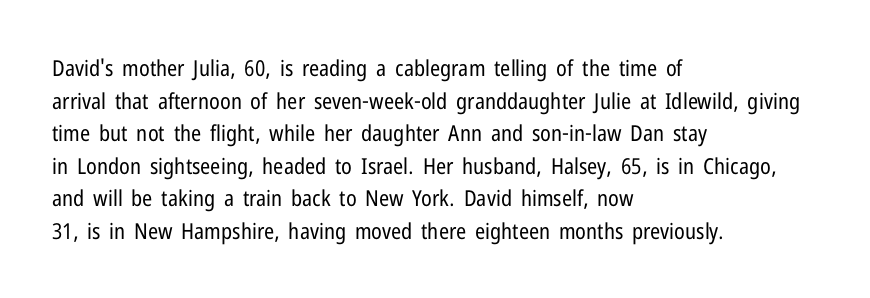
The image shows 22 px text type, upright; set left-aligned, normal line spacing (1.48x), normal letter spacing, not underlined.
